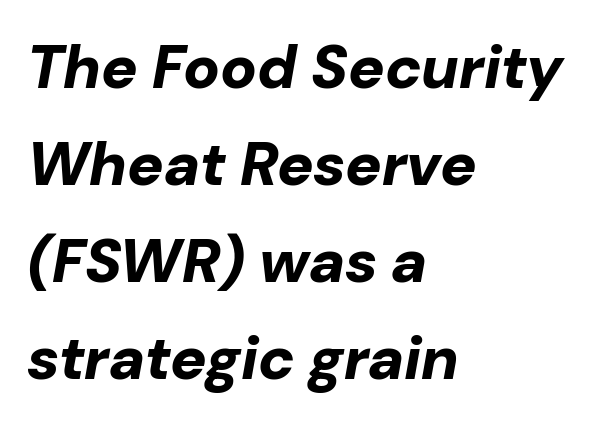
The image shows 61 px bold type, italic (leaning right); set left-aligned, normal line spacing (1.59x), normal letter spacing, not underlined; low stroke contrast and a medium x-height.
